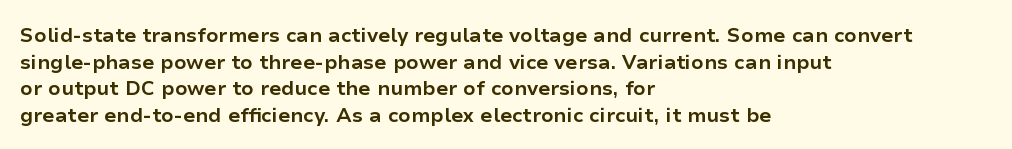
The typography opts for an upright posture over an oblique one. A classic flush-left, rag-right setting is used for this passage. Words appear dense and cohesive because spacing is normal. A full-strength bold gives these letters their thick strokes. Rule under the text: the space is simply empty.
